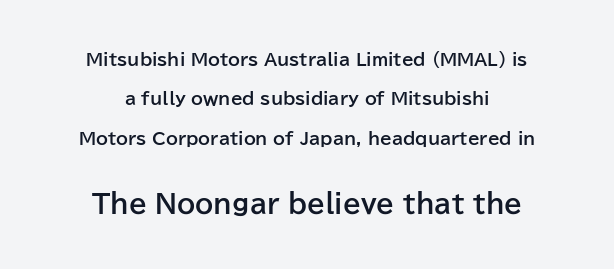
Q: Is the text bold? A: Yes.
Q: Is the text italic (slanted)? A: No, it is upright.
Q: Is the text underlined? A: No.
Q: How is the paragraph aligned? A: Centered.
Q: Is the spacing between letters normal or unusually wide? A: Normal.
Q: Is the spacing between lines tight, normal or loose? A: Loose.
Q: Which block of text is set in a larger size, the first (top) or the second (bottom)? A: The second (bottom) one.
